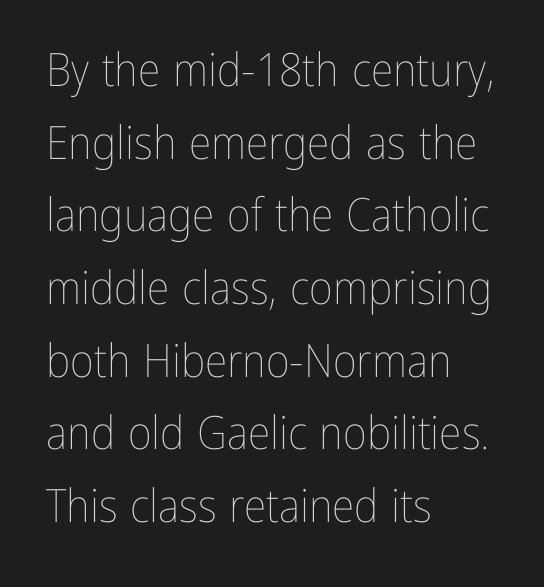
Teacher's note: observe the even left margin — that is flush-left alignment. Honestly, the row spacing looks completely unremarkable. Stroke mass is kept to a normal reading level or below. This rendering features lettering with no underline. The specimen reads as upright at a glance.
